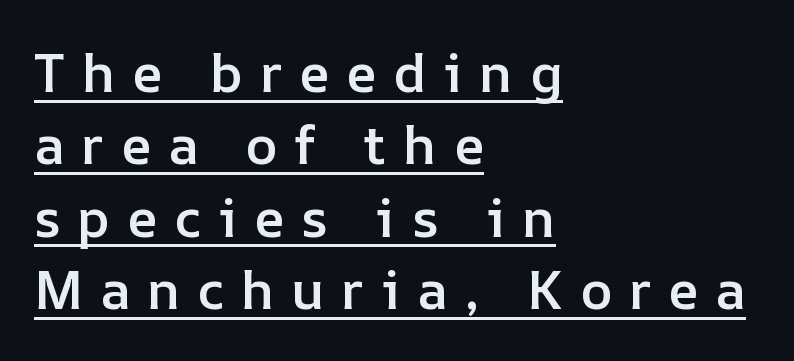
Q: Is the text bold? A: Semi-bold.
Q: Is the text italic (slanted)? A: No, it is upright.
Q: Is the text underlined? A: Yes.
Q: How is the paragraph aligned? A: Left-aligned.
Q: Is the spacing between letters normal or unusually wide? A: Unusually wide.
Q: Is the spacing between lines tight, normal or loose? A: Normal.
Q: Width (condensed, normal, or wide)? A: Normal.
Q: Stroke contrast? A: Low.
Q: x-height? A: Medium.
Q: Monospaced? A: No.
